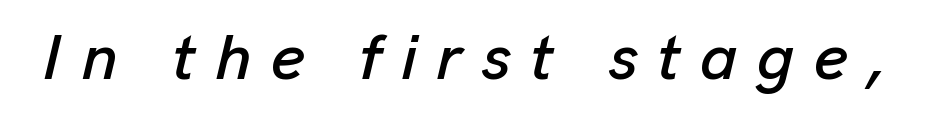
{"italic": "yes", "lean": "right", "slant_degrees": 13, "width": "normal", "stroke_contrast": "low", "x_height": "medium", "monospaced": "no", "underline": "no", "letter_spacing": "wide", "letter_spacing_em": 0.3, "glyph_px": 65}
